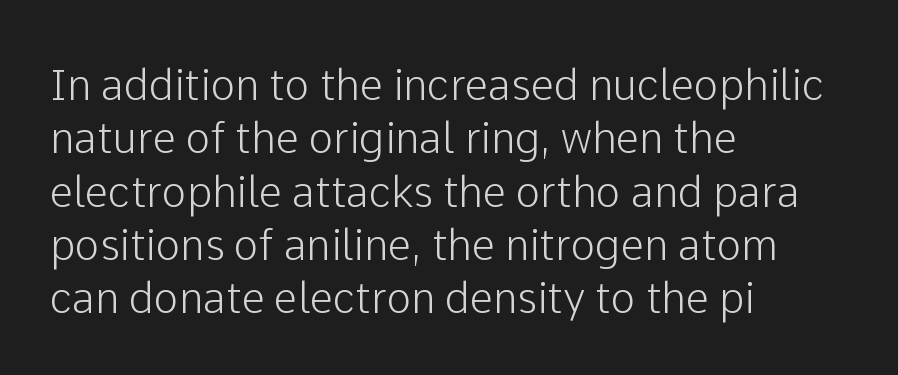
The image shows 42 px sans-serif type, upright; set left-aligned, normal line spacing (1.27x), normal letter spacing, not underlined; low stroke contrast and a medium x-height.
